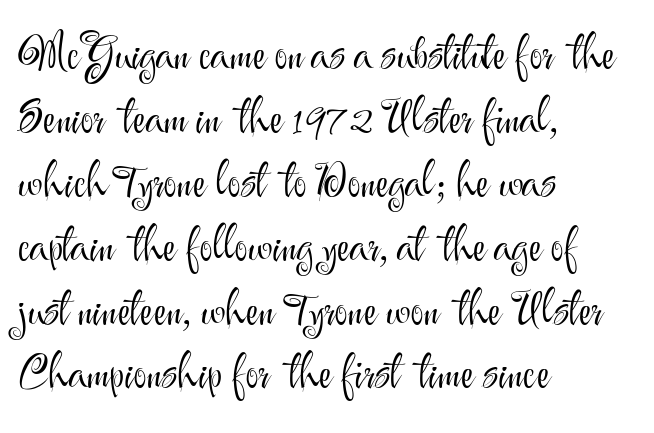
The image shows 45 px light sans-serif type; set left-aligned, normal line spacing (1.42x), normal letter spacing, not underlined; medium stroke contrast and a small x-height.
